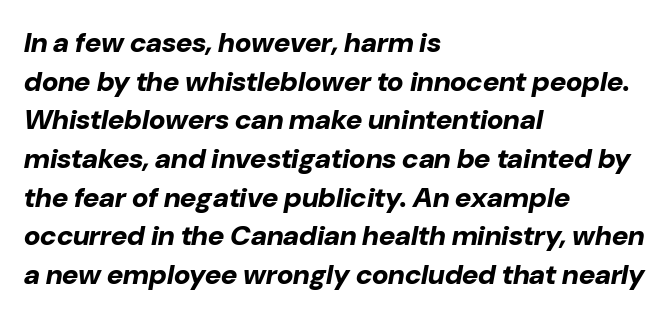
Q: Is the text bold? A: Yes.
Q: Is the text italic (slanted)? A: Yes, it leans right by about 10 degrees.
Q: Is the text underlined? A: No.
Q: How is the paragraph aligned? A: Left-aligned.
Q: Is the spacing between letters normal or unusually wide? A: Normal.
Q: Is the spacing between lines tight, normal or loose? A: Normal.
Q: Width (condensed, normal, or wide)? A: Normal.
Q: Stroke contrast? A: Low.
Q: x-height? A: Medium.
Q: Monospaced? A: No.
